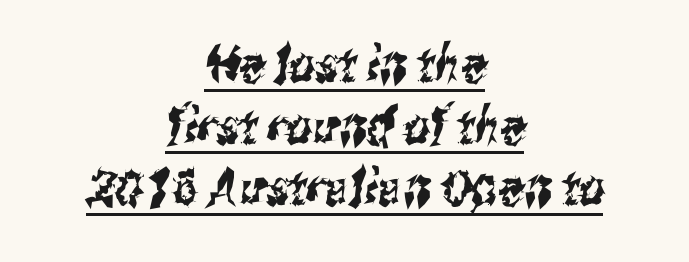
Q: Is the typeface a serif or a sans-serif typeface? A: Sans-serif.
Q: Is the text underlined? A: Yes.
Q: How is the paragraph aligned? A: Centered.
Q: Is the spacing between letters normal or unusually wide? A: Normal.
Q: Width (condensed, normal, or wide)? A: Condensed.
Q: Stroke contrast? A: Medium.
Q: x-height? A: Medium.
Q: Monospaced? A: No.
